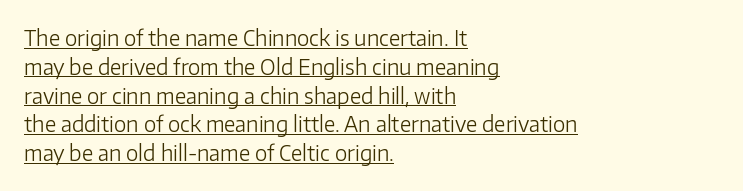
The image shows 21 px text type, upright; set left-aligned, normal line spacing (1.37x), normal letter spacing, underlined.
